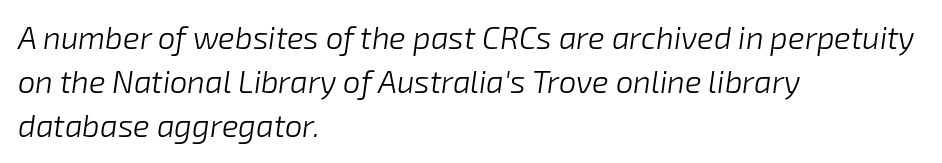
The image shows 31 px light type, italic (leaning right); set left-aligned, normal line spacing (1.42x), normal letter spacing, not underlined; low stroke contrast and a medium x-height.
